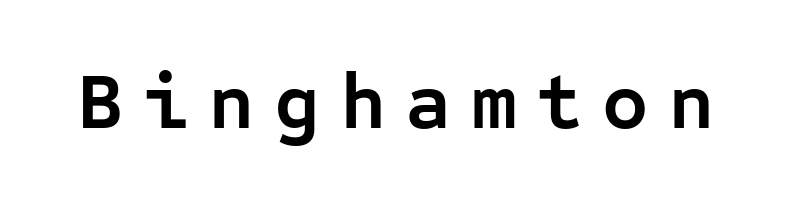
A dark, heavy texture on the line: the type is bold. The font family rendered here belongs to the sans-serif group. Descenders are the only things crossing below the line. Here the designer chose a console-style face with uniform glyph widths. The type sits square on the baseline with zero lean. Tracking value appears strongly positive — letters spread wide.
